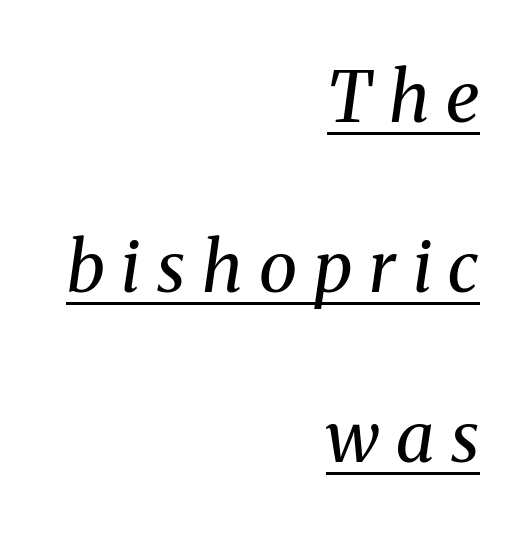
{"serif": "yes", "italic": "yes", "lean": "right", "slant_degrees": 8, "bold": "no", "weight": "regular", "width": "normal", "stroke_contrast": "medium", "x_height": "medium", "monospaced": "no", "underline": "yes", "align": "right", "line_spacing": "loose", "line_spacing_ratio": 2.43, "letter_spacing": "wide", "letter_spacing_em": 0.24, "glyph_px": 70}
